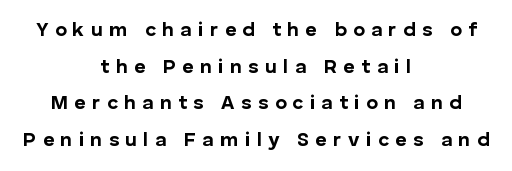
{"italic": "no", "bold": "yes", "underline": "no", "align": "center", "line_spacing_ratio": 1.83, "letter_spacing": "wide", "letter_spacing_em": 0.31, "glyph_px": 20}
